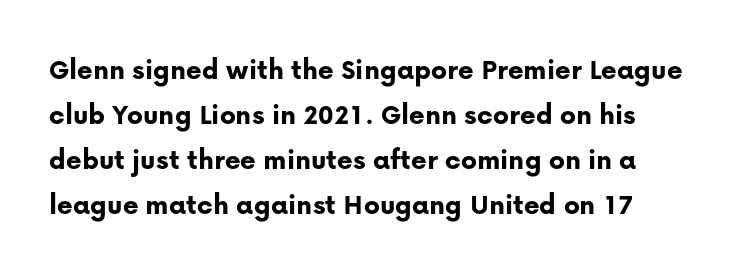
The image shows 30 px bold sans-serif type, upright; set left-aligned, normal line spacing (1.5x), normal letter spacing, not underlined; low stroke contrast and a medium x-height.
